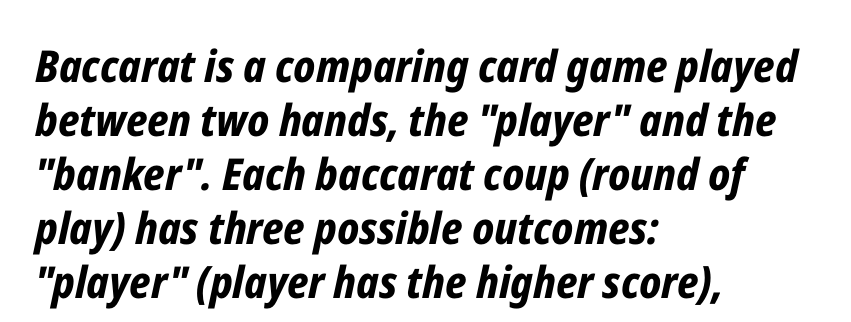
Q: Is the text bold? A: Yes.
Q: Is the text italic (slanted)? A: Yes, it leans right by about 12 degrees.
Q: Is the text underlined? A: No.
Q: How is the paragraph aligned? A: Left-aligned.
Q: Is the spacing between letters normal or unusually wide? A: Normal.
Q: Width (condensed, normal, or wide)? A: Condensed.
Q: Stroke contrast? A: Low.
Q: x-height? A: Medium.
Q: Monospaced? A: No.
